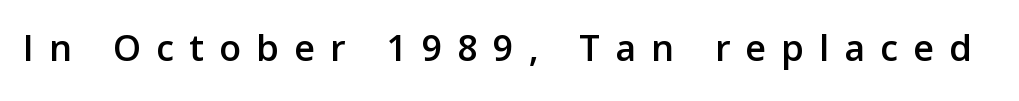
{"serif": "no", "italic": "no", "width": "normal", "stroke_contrast": "low", "x_height": "medium", "monospaced": "no", "underline": "no", "letter_spacing": "wide", "letter_spacing_em": 0.38, "glyph_px": 40}
